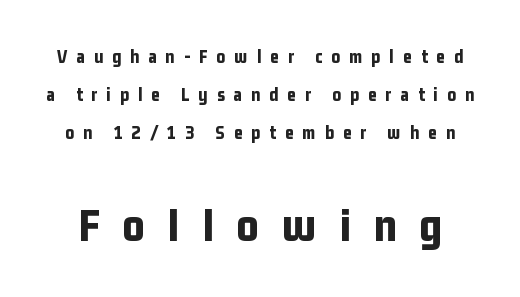
The rendering uses a large line-height, opening up the rows. The sample has been set heavy, in full bold. Visually, the bottom section dominates because its glyphs are scaled up. Each word looks stretched out because of the extra space between its letters.
